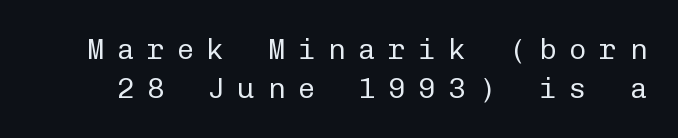
The image shows 29 px regular-weight sans-serif type, upright, monospaced; set normal line spacing (1.36x), unusually wide letter spacing (+0.44 em), not underlined; low stroke contrast and a medium x-height.
